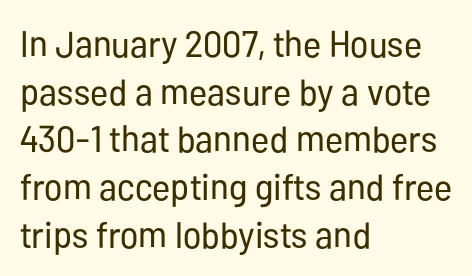
Letter spacing: default. Typographically, this falls in the sans-serif category. Vertical spacing — default. Each letter keeps its own natural width here, so spacing adapts to shape. A typesetter would mark this as roman, not italic.
